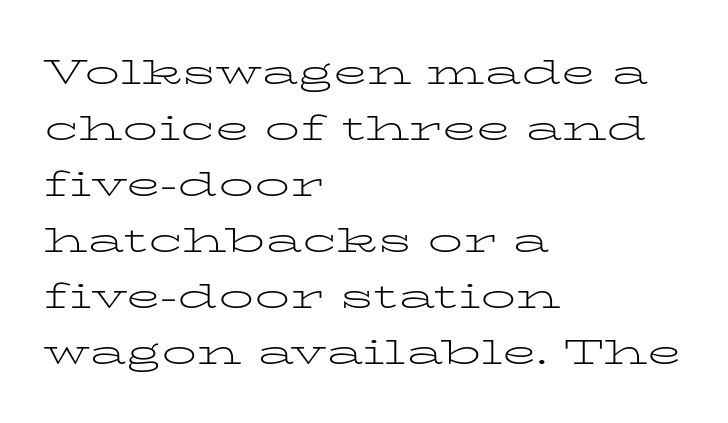
Vertical stems look standard width or narrower in stroke. Each letter keeps its own natural width here, so spacing adapts to shape. Anything drawn beneath the words? Only blank space. Classification — serif.
